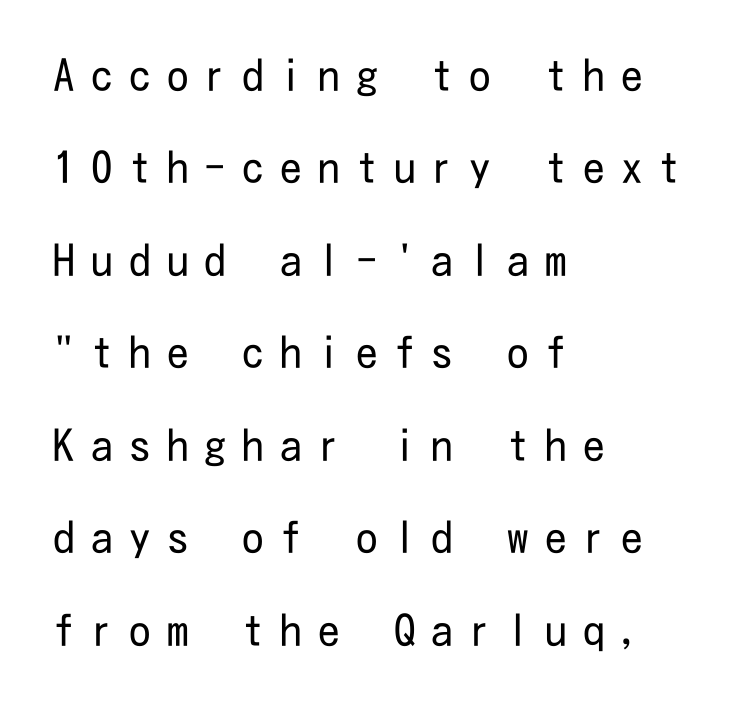
Q: Is the text bold? A: No.
Q: Is the text italic (slanted)? A: No, it is upright.
Q: Is the typeface a serif or a sans-serif typeface? A: Sans-serif.
Q: Is the text underlined? A: No.
Q: How is the paragraph aligned? A: Left-aligned.
Q: Is the spacing between letters normal or unusually wide? A: Unusually wide.
Q: Is the spacing between lines tight, normal or loose? A: Loose.
Q: Width (condensed, normal, or wide)? A: Condensed.
Q: Stroke contrast? A: Low.
Q: x-height? A: Medium.
